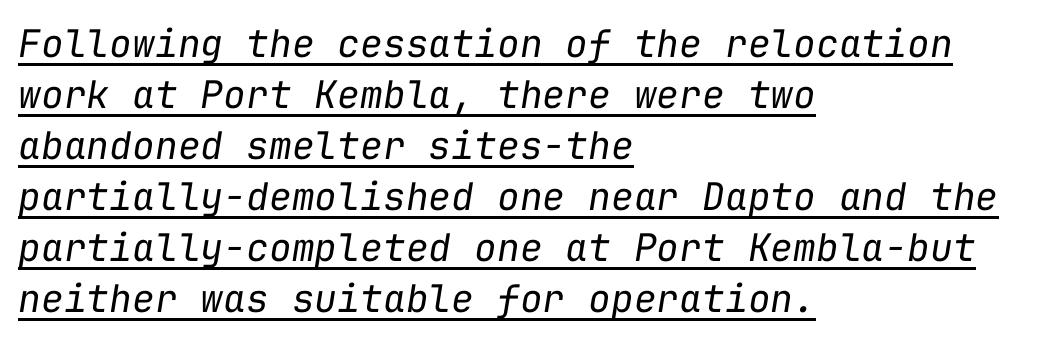
Q: Is the text bold? A: No.
Q: Is the text italic (slanted)? A: Yes, it leans right by about 9 degrees.
Q: Is the text underlined? A: Yes.
Q: How is the paragraph aligned? A: Left-aligned.
Q: Is the spacing between letters normal or unusually wide? A: Normal.
Q: Is the spacing between lines tight, normal or loose? A: Normal.
Q: Width (condensed, normal, or wide)? A: Normal.
Q: Stroke contrast? A: Low.
Q: x-height? A: Medium.
Q: Monospaced? A: Yes.
